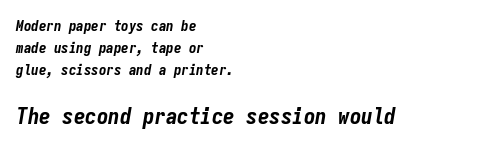
Q: Is the text bold? A: Yes.
Q: Is the text italic (slanted)? A: Yes, it leans right by about 9 degrees.
Q: Is the text underlined? A: No.
Q: How is the paragraph aligned? A: Left-aligned.
Q: Is the spacing between letters normal or unusually wide? A: Normal.
Q: Is the spacing between lines tight, normal or loose? A: Normal.
Q: Which block of text is set in a larger size, the first (top) or the second (bottom)? A: The second (bottom) one.
